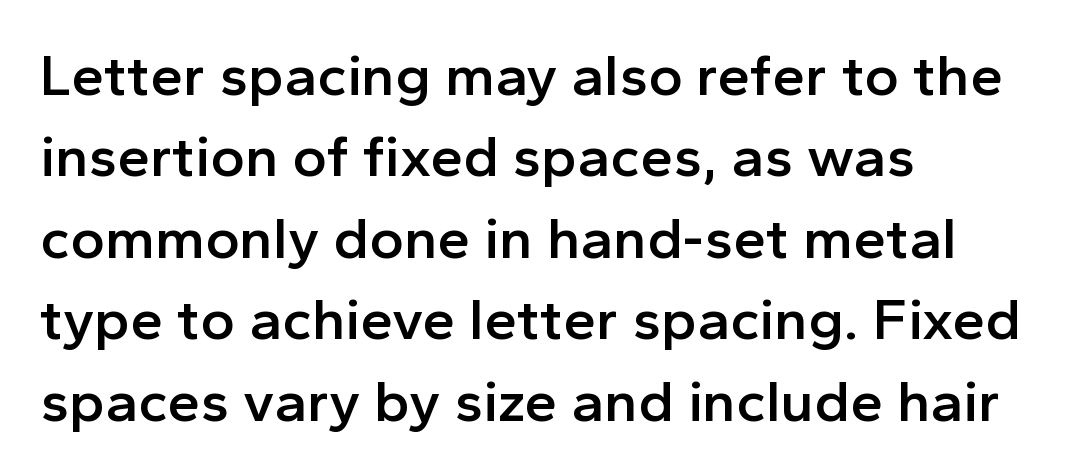
Q: Is the text bold? A: Semi-bold.
Q: Is the text italic (slanted)? A: No, it is upright.
Q: Is the typeface a serif or a sans-serif typeface? A: Sans-serif.
Q: Is the text underlined? A: No.
Q: How is the paragraph aligned? A: Left-aligned.
Q: Is the spacing between letters normal or unusually wide? A: Normal.
Q: Is the spacing between lines tight, normal or loose? A: Normal.
Q: Width (condensed, normal, or wide)? A: Normal.
Q: x-height? A: Medium.
Q: Monospaced? A: No.
